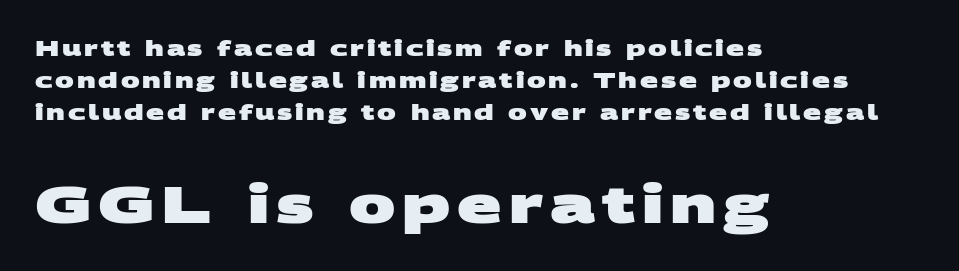
The image shows 52 px heavy, wide sans-serif type; set left-aligned, normal line spacing (1.52x), not underlined; the second (bottom) block is 2.48x larger; medium stroke contrast and a large x-height.
